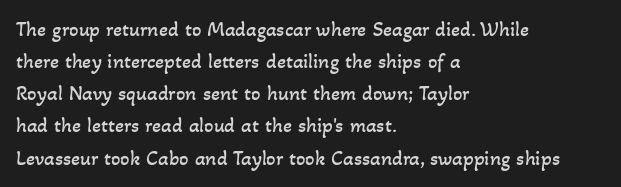
How would I describe the line gaps? Plain and ordinary. Default kerning and tracking; the words read as compact shapes. The space directly below the letters is spotless. The ragged edge is on the right, which tells us the setting is flush left. Stems here are at most as thick as an everyday book face.
